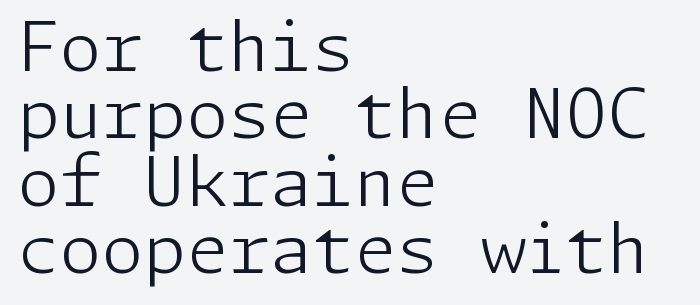
{"serif": "no", "italic": "no", "bold": "no", "weight": "light", "width": "normal", "stroke_contrast": "low", "x_height": "medium", "underline": "no", "align": "left", "line_spacing": "tight", "line_spacing_ratio": 0.99, "letter_spacing": "normal", "letter_spacing_em": 0.0, "glyph_px": 68}
